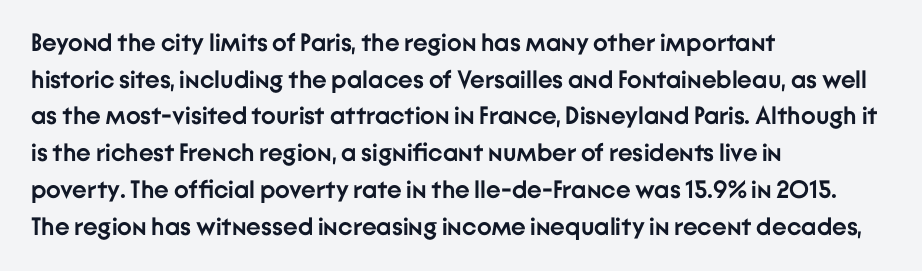
{"italic": "no", "bold": "yes", "underline": "no", "align": "left", "line_spacing": "normal", "line_spacing_ratio": 1.47, "letter_spacing": "normal", "letter_spacing_em": 0.0, "glyph_px": 25}
